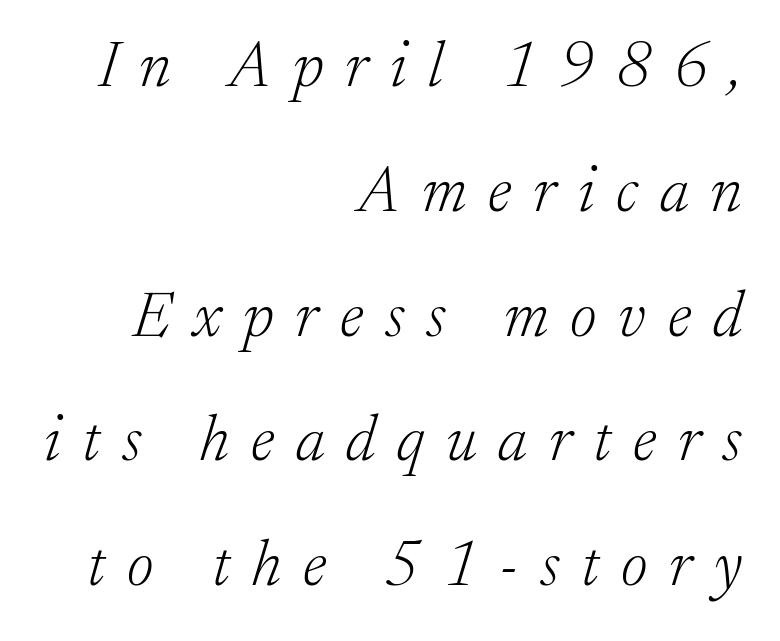
Q: Is the text bold? A: No.
Q: Is the text italic (slanted)? A: Yes, it leans right by about 17 degrees.
Q: Is the typeface a serif or a sans-serif typeface? A: Serif.
Q: Is the text underlined? A: No.
Q: How is the paragraph aligned? A: Right-aligned.
Q: Is the spacing between letters normal or unusually wide? A: Unusually wide.
Q: Is the spacing between lines tight, normal or loose? A: Loose.
Q: Width (condensed, normal, or wide)? A: Normal.
Q: Stroke contrast? A: Low.
Q: x-height? A: Medium.
Q: Monospaced? A: No.
